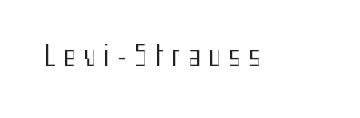
The image shows 27 px text type, upright; set unusually wide letter spacing (+0.28 em), not underlined.
